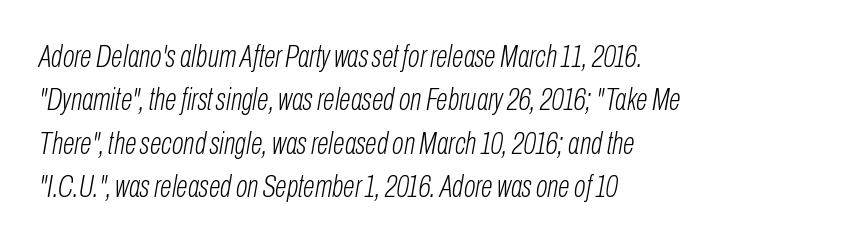
{"italic": "yes", "lean": "right", "slant_degrees": 10, "bold": "no", "weight": "light", "width": "condensed", "stroke_contrast": "low", "x_height": "medium", "monospaced": "no", "underline": "no", "align": "left", "line_spacing": "normal", "line_spacing_ratio": 1.4, "letter_spacing": "normal", "letter_spacing_em": 0.0, "glyph_px": 31}
